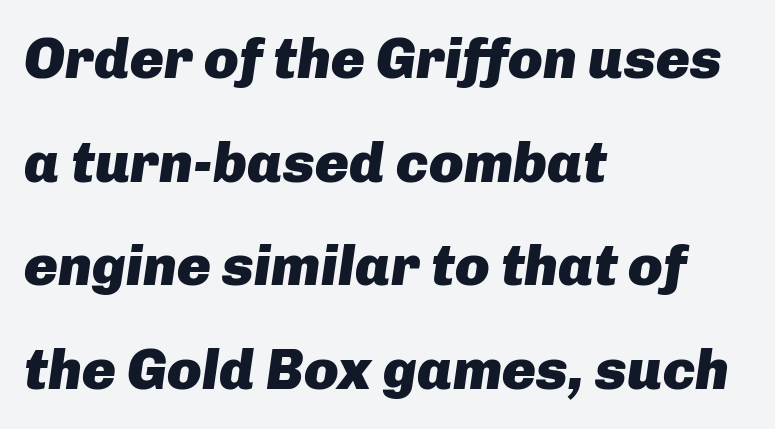
Look at the tracking — it's just the regular setting, nothing added. The space directly below the letters is spotless. Looking at the ascenders, they clearly lean. The lines are quadded left.
